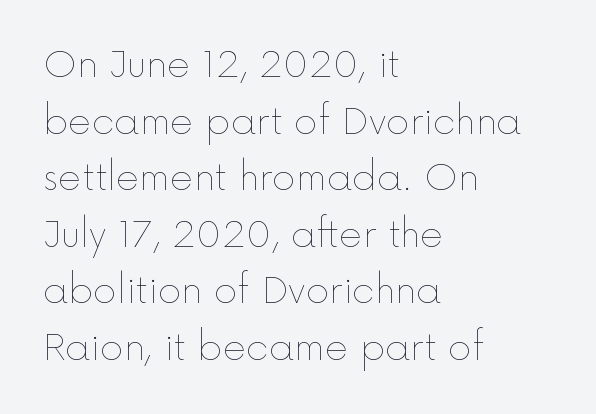
The image shows 36 px thin type, upright; set left-aligned, normal line spacing (1.57x), normal letter spacing, not underlined; a medium x-height.
